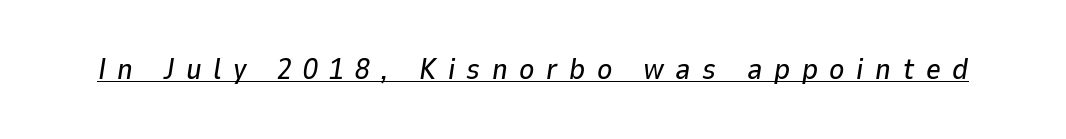
The image shows 29 px text type, italic (leaning right); set unusually wide letter spacing (+0.4 em), underlined; low stroke contrast and a medium x-height.
